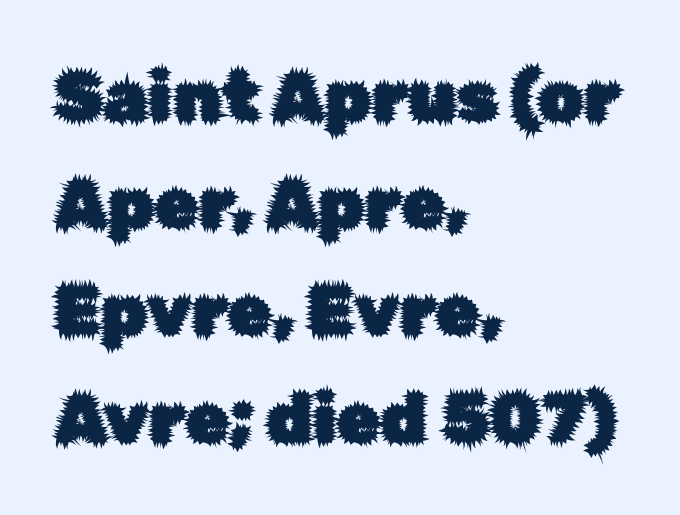
Leading: standard. The type sits square on the baseline with zero lean. The foot of each line stays bare and open. The typesetter chose a ragged-right arrangement here.
